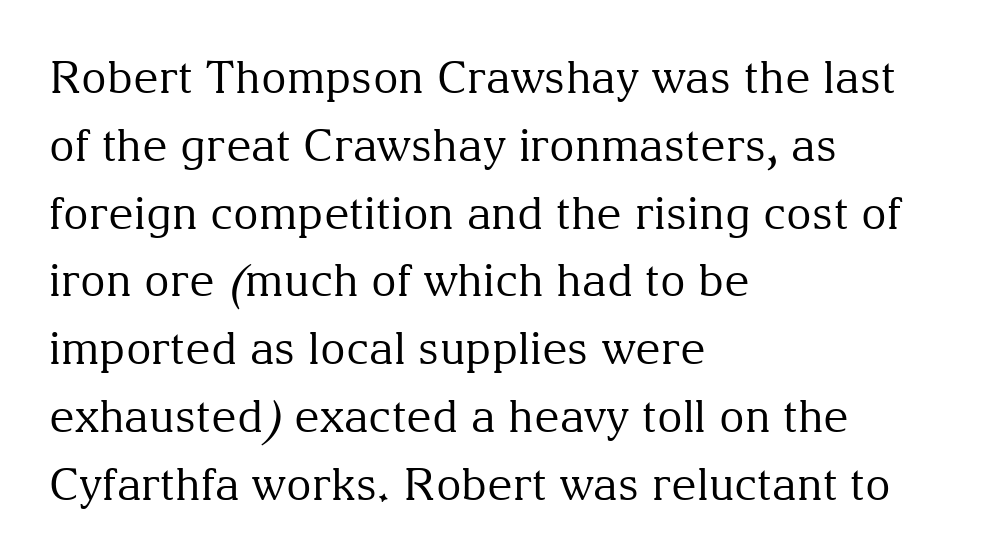
Heaviness? Minimal to ordinary, like unemphasized prose. Note the varied advance widths — an 'i' is clearly narrower than an 'm'. Italic? Not at all — the glyphs are vertical. No word sits above an underline. You could call the tracking neutral — neither tight nor loose. Does the copy run flush right? No — it runs flush left.
